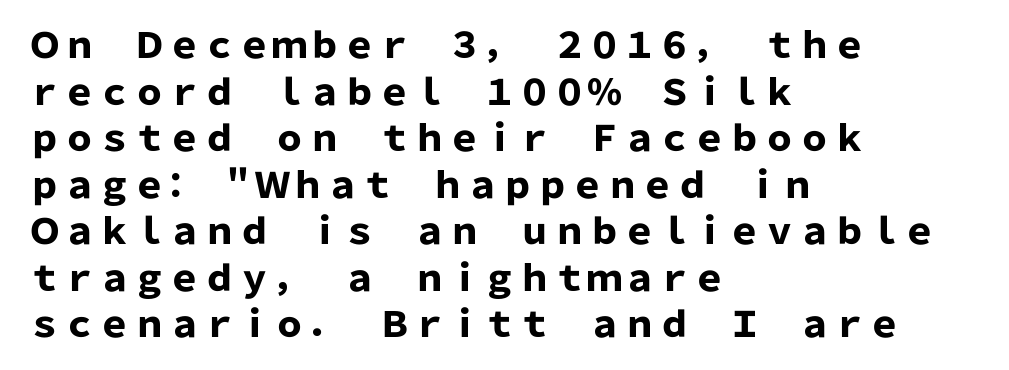
A sans-serif font was chosen for this passage. Thick stems and heavy bowls — unmistakably bold. Descenders hang freely into open space. These lines are rendered in a variable-pitch font. A roman cut, with each character standing at attention.
